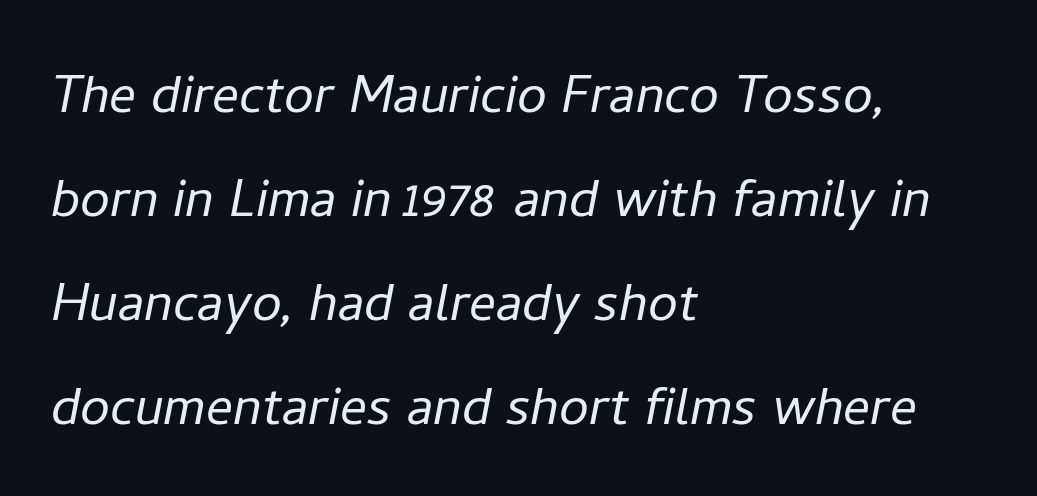
Default kerning and tracking; the words read as compact shapes. What's the leading like? Ordinary, nothing unusual. The rendering anchors every line to the left-hand side. Underlining? Definitely not there. Character widths vary here, with narrow letters taking less room than wide ones. The letterforms sit at book weight or below.
